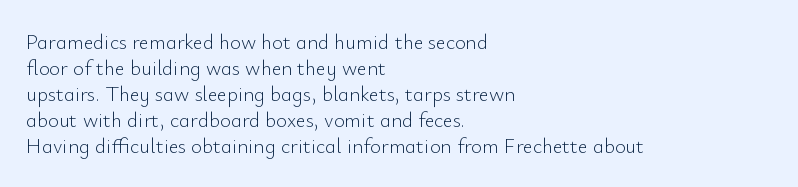
The image shows 21 px text type, upright; set left-aligned, line spacing 1.24x, normal letter spacing, not underlined.
